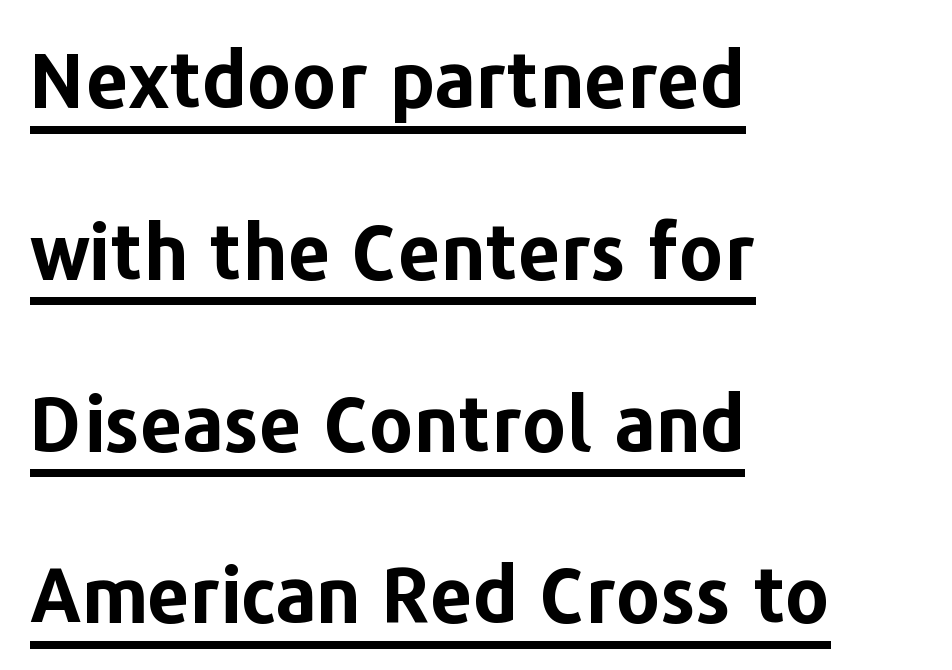
{"serif": "no", "italic": "no", "bold": "yes", "weight": "bold", "width": "normal", "stroke_contrast": "low", "x_height": "medium", "monospaced": "no", "underline": "yes", "align": "left", "line_spacing": "loose", "line_spacing_ratio": 2.26, "letter_spacing": "normal", "letter_spacing_em": 0.0, "glyph_px": 76}
